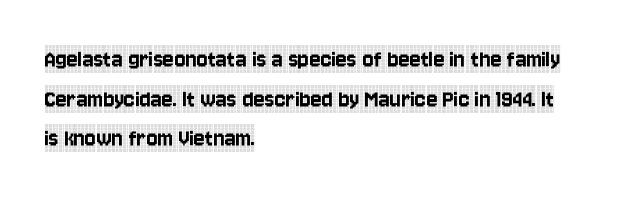
Interline gaps are of average width in this sample. The type sits square on the baseline with zero lean. Just letters on the line, the space beneath them empty. Students, note that the glyphs here touch the page at normal intervals. The rendering anchors every line to the left-hand side.
